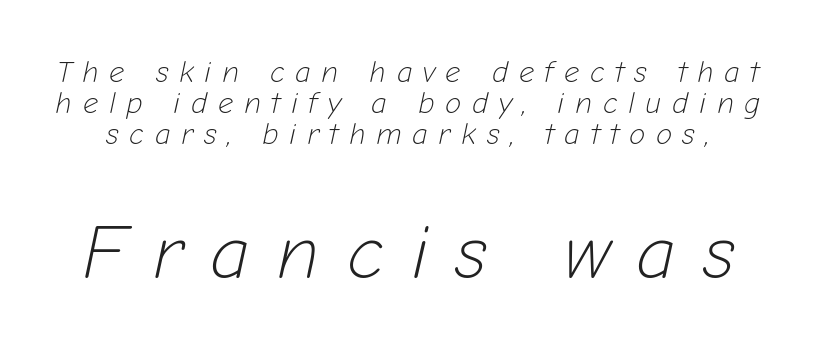
{"italic": "yes", "lean": "right", "slant_degrees": 12, "bold": "no", "weight": "light", "width": "normal", "stroke_contrast": "low", "x_height": "medium", "monospaced": "no", "underline": "no", "line_spacing": "tight", "line_spacing_ratio": 1.04, "letter_spacing": "wide", "letter_spacing_em": 0.35, "larger_block": "second", "size_ratio": 2.53, "glyph_px": 76}
